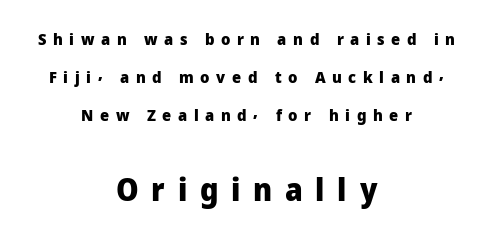
{"serif": "no", "italic": "no", "bold": "yes", "weight": "heavy", "width": "normal", "stroke_contrast": "low", "x_height": "medium", "monospaced": "no", "underline": "no", "align": "center", "line_spacing": "loose", "line_spacing_ratio": 2.39, "letter_spacing": "wide", "letter_spacing_em": 0.41, "larger_block": "second", "size_ratio": 1.94, "glyph_px": 31}
